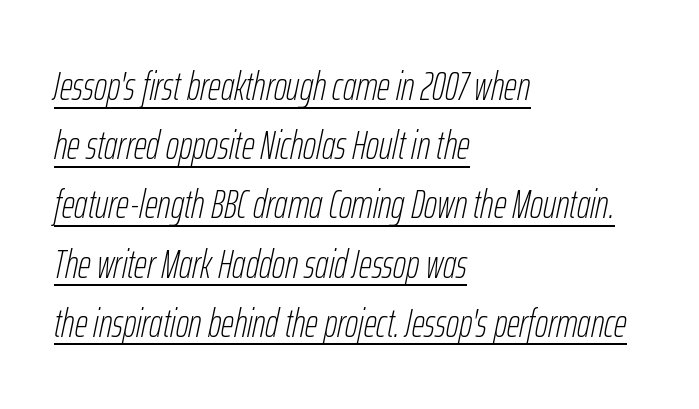
The image shows 40 px thin, condensed type, italic (leaning right); set left-aligned, normal line spacing (1.48x), normal letter spacing, underlined; low stroke contrast and a medium x-height.
